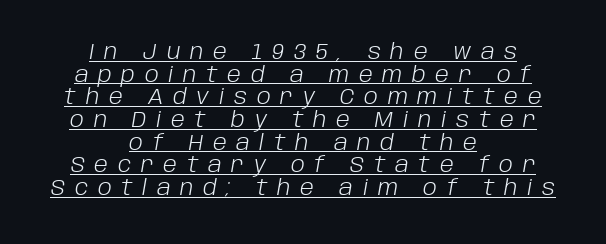
The type is letterspaced generously, with wide tracking. The specimen reads as italic at a glance. Caption: multi-line text, centered on the measure. Somebody hit Ctrl+U on this one — the words are underlined. Closely set lines give the paragraph a compact silhouette.
